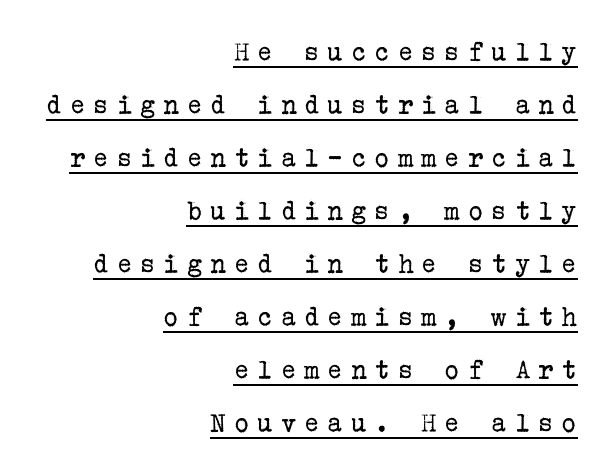
The typography opts for an upright posture over an oblique one. Look at the bottom of the vertical strokes: they flare into serifs here. The sample's only ornament is a line tracing under the words. Does the copy run flush right? Yes — the right margin is perfectly even. Here the glyphs are tracked loosely, breaking word shapes into spaced letters.
